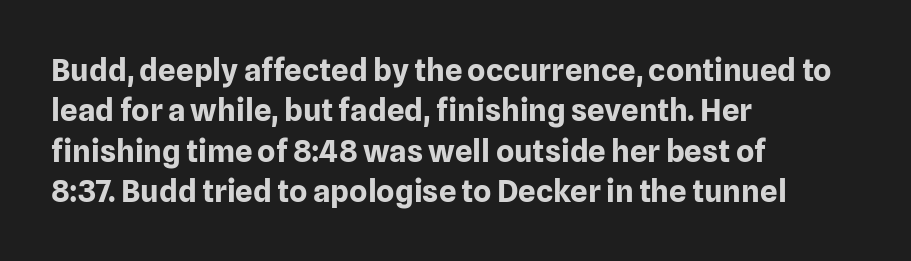
Q: Is the text bold? A: Yes.
Q: Is the text italic (slanted)? A: No, it is upright.
Q: Is the typeface a serif or a sans-serif typeface? A: Sans-serif.
Q: Is the text underlined? A: No.
Q: How is the paragraph aligned? A: Left-aligned.
Q: Is the spacing between letters normal or unusually wide? A: Normal.
Q: Is the spacing between lines tight, normal or loose? A: Normal.
Q: Width (condensed, normal, or wide)? A: Normal.
Q: Stroke contrast? A: Low.
Q: x-height? A: Medium.
Q: Monospaced? A: No.
